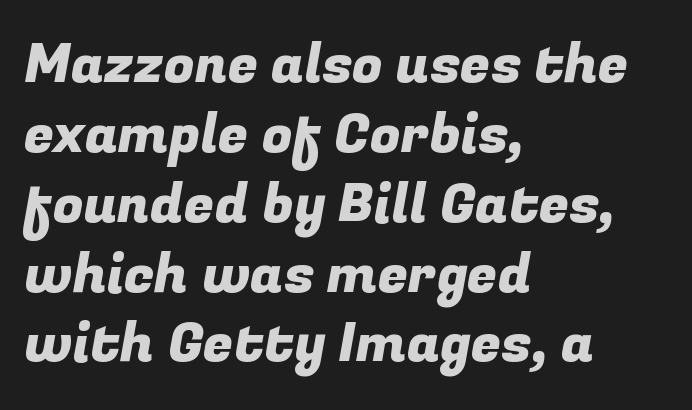
{"serif": "no", "width": "normal", "stroke_contrast": "low", "x_height": "medium", "monospaced": "no", "underline": "no", "align": "left", "line_spacing": "normal", "line_spacing_ratio": 1.27, "letter_spacing": "normal", "letter_spacing_em": 0.0, "glyph_px": 55}
